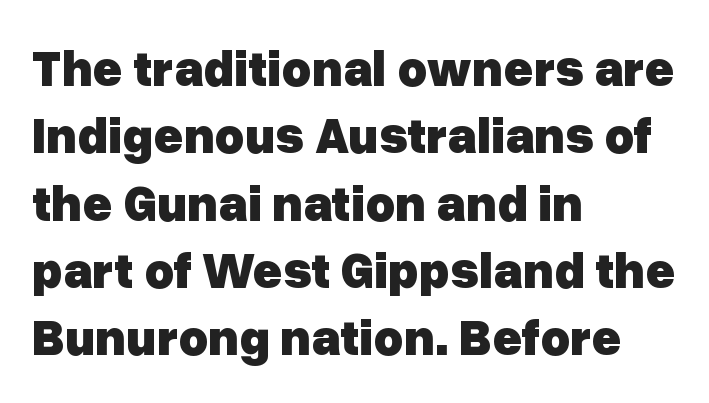
{"serif": "no", "italic": "no", "bold": "yes", "weight": "heavy", "width": "normal", "stroke_contrast": "low", "x_height": "medium", "monospaced": "no", "underline": "no", "align": "left", "line_spacing": "normal", "line_spacing_ratio": 1.32, "letter_spacing": "normal", "letter_spacing_em": 0.0, "glyph_px": 51}
